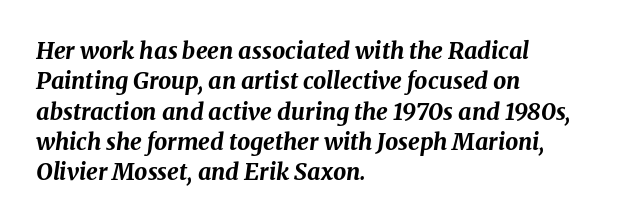
The letters are bold, with thick, heavy strokes. There's an unmistakable incline to the writing here. The paragraph has a hard left edge and a soft right edge. How would I describe the line gaps? Plain and ordinary. Quick note: underline off.
